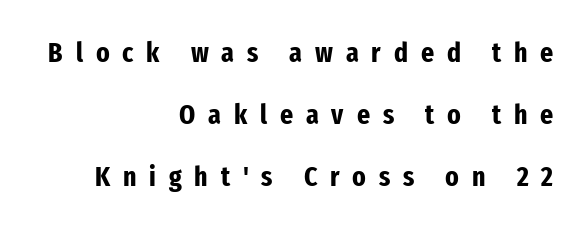
{"serif": "no", "italic": "no", "bold": "yes", "weight": "bold", "width": "condensed", "stroke_contrast": "low", "x_height": "medium", "monospaced": "no", "underline": "no", "align": "right", "line_spacing": "loose", "line_spacing_ratio": 2.22, "letter_spacing": "wide", "letter_spacing_em": 0.46, "glyph_px": 28}
